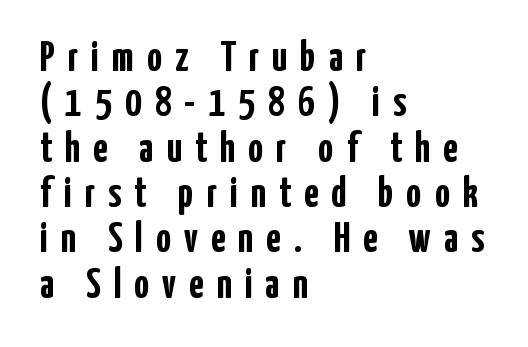
A bare baseline throughout the passage. You can tell it's not italic because the verticals are truly vertical. Short note: letters widely spaced. One glance says dense: line gaps are narrower than usual.
